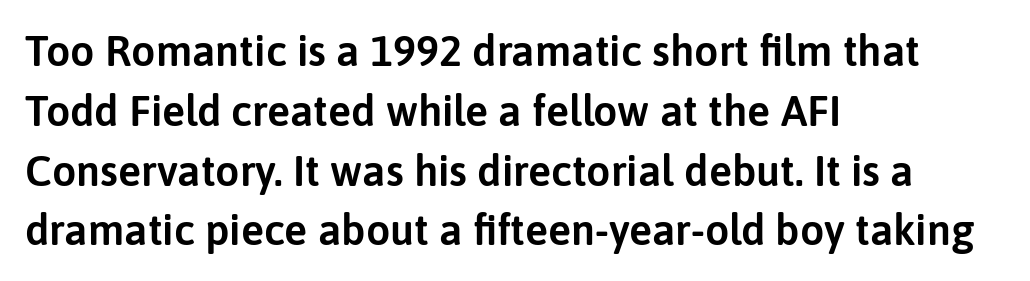
{"serif": "no", "italic": "no", "width": "normal", "stroke_contrast": "low", "x_height": "medium", "monospaced": "no", "underline": "no", "align": "left", "line_spacing": "normal", "line_spacing_ratio": 1.39, "letter_spacing": "normal", "letter_spacing_em": 0.0, "glyph_px": 43}
